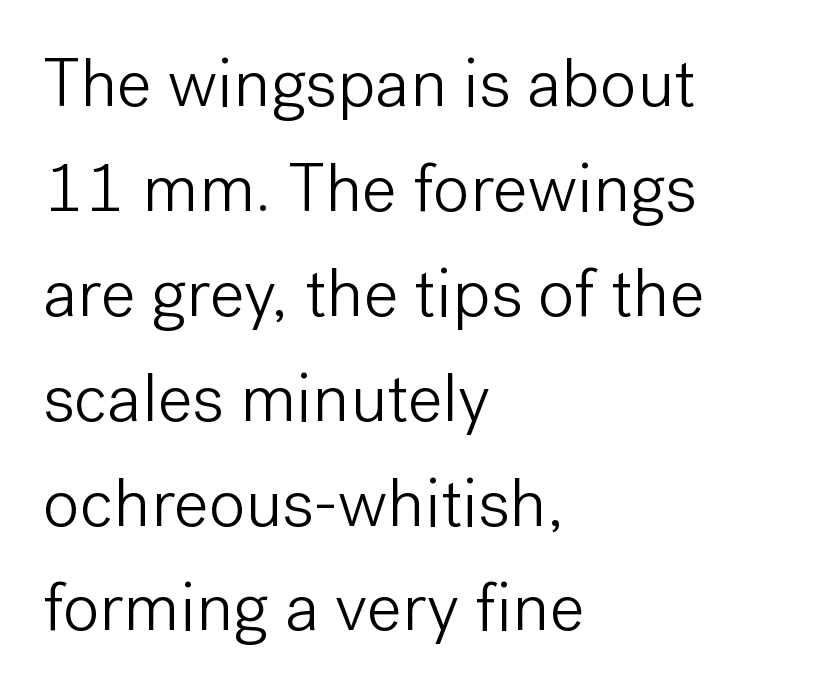
The image shows 69 px light sans-serif type, upright; set left-aligned, normal line spacing (1.52x), normal letter spacing, not underlined; low stroke contrast and a medium x-height.
